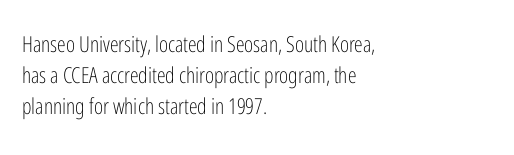
Q: Is the text bold? A: No.
Q: Is the text italic (slanted)? A: No, it is upright.
Q: Is the text underlined? A: No.
Q: How is the paragraph aligned? A: Left-aligned.
Q: Is the spacing between letters normal or unusually wide? A: Normal.
Q: Is the spacing between lines tight, normal or loose? A: Normal.
